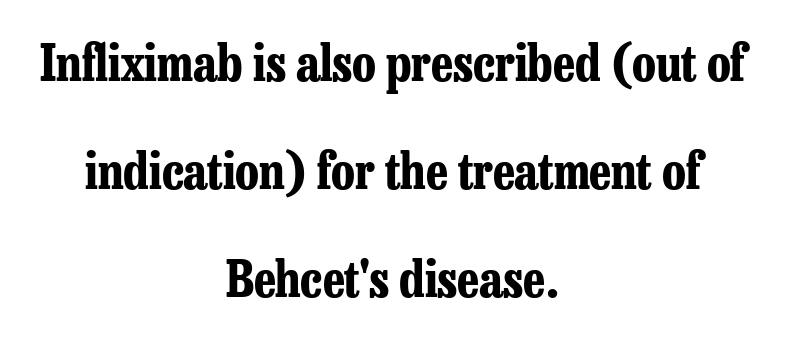
The glyphs in this specimen are seriffed. In terms of posture, this sample is upright. Nobody drew a line under any word here. Think of a printed novel: that variable character pitch is what you see here. Vertical spacing — loose. A student would call this center alignment; a typographer would say set centered.
